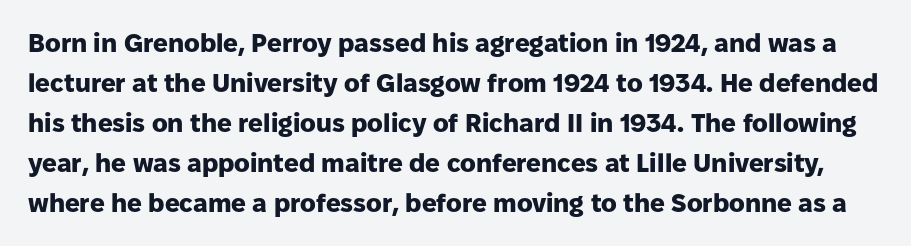
Q: Is the text bold? A: Yes.
Q: Is the text italic (slanted)? A: No, it is upright.
Q: Is the text underlined? A: No.
Q: Is the spacing between letters normal or unusually wide? A: Normal.
Q: Is the spacing between lines tight, normal or loose? A: Normal.
